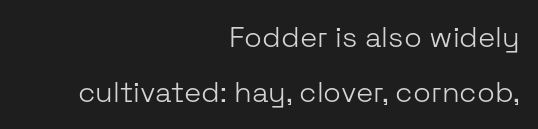
The image shows 29 px light sans-serif type, upright; set right-aligned, line spacing 1.89x, normal letter spacing, not underlined; low stroke contrast and a medium x-height.
